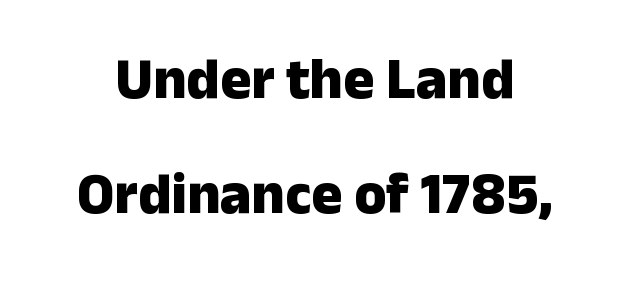
{"serif": "no", "italic": "no", "bold": "yes", "weight": "heavy", "width": "normal", "stroke_contrast": "low", "x_height": "medium", "monospaced": "no", "underline": "no", "line_spacing": "loose", "line_spacing_ratio": 1.98, "letter_spacing": "normal", "letter_spacing_em": 0.0, "glyph_px": 58}
